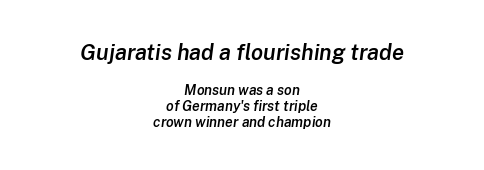
Q: Is the text bold? A: Semi-bold.
Q: Is the text italic (slanted)? A: Yes, it leans right by about 8 degrees.
Q: Is the text underlined? A: No.
Q: How is the paragraph aligned? A: Centered.
Q: Is the spacing between letters normal or unusually wide? A: Normal.
Q: Is the spacing between lines tight, normal or loose? A: Tight.
Q: Which block of text is set in a larger size, the first (top) or the second (bottom)? A: The first (top) one.
